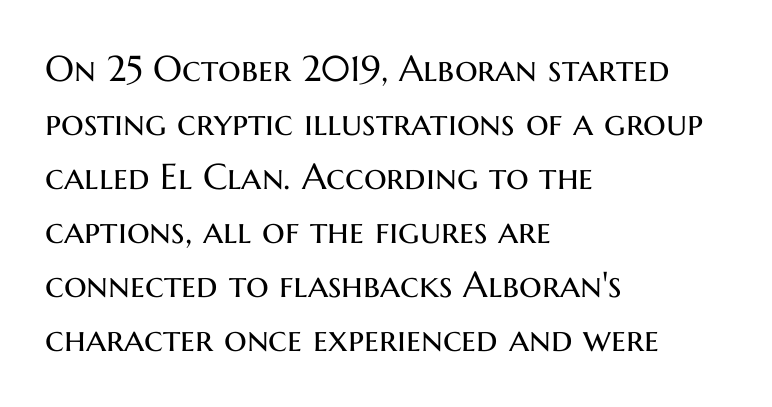
Q: Is the text bold? A: No.
Q: Is the text italic (slanted)? A: No, it is upright.
Q: Is the typeface a serif or a sans-serif typeface? A: Sans-serif.
Q: Is the text underlined? A: No.
Q: How is the paragraph aligned? A: Left-aligned.
Q: Is the spacing between letters normal or unusually wide? A: Normal.
Q: Is the spacing between lines tight, normal or loose? A: Normal.
Q: Width (condensed, normal, or wide)? A: Normal.
Q: Stroke contrast? A: Medium.
Q: x-height? A: Medium.
Q: Monospaced? A: No.
